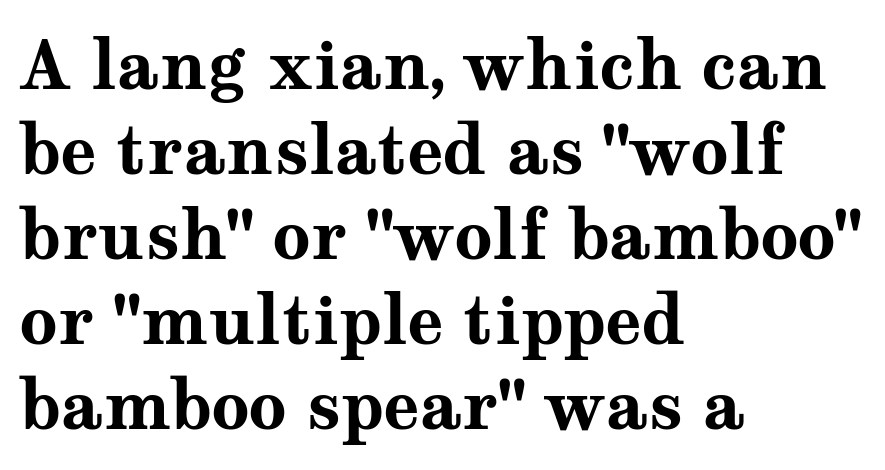
Q: Is the text bold? A: Yes.
Q: Is the text italic (slanted)? A: No, it is upright.
Q: Is the typeface a serif or a sans-serif typeface? A: Serif.
Q: Is the text underlined? A: No.
Q: How is the paragraph aligned? A: Left-aligned.
Q: Is the spacing between letters normal or unusually wide? A: Normal.
Q: Is the spacing between lines tight, normal or loose? A: Normal.
Q: Width (condensed, normal, or wide)? A: Wide.
Q: Stroke contrast? A: Medium.
Q: x-height? A: Medium.
Q: Monospaced? A: No.
